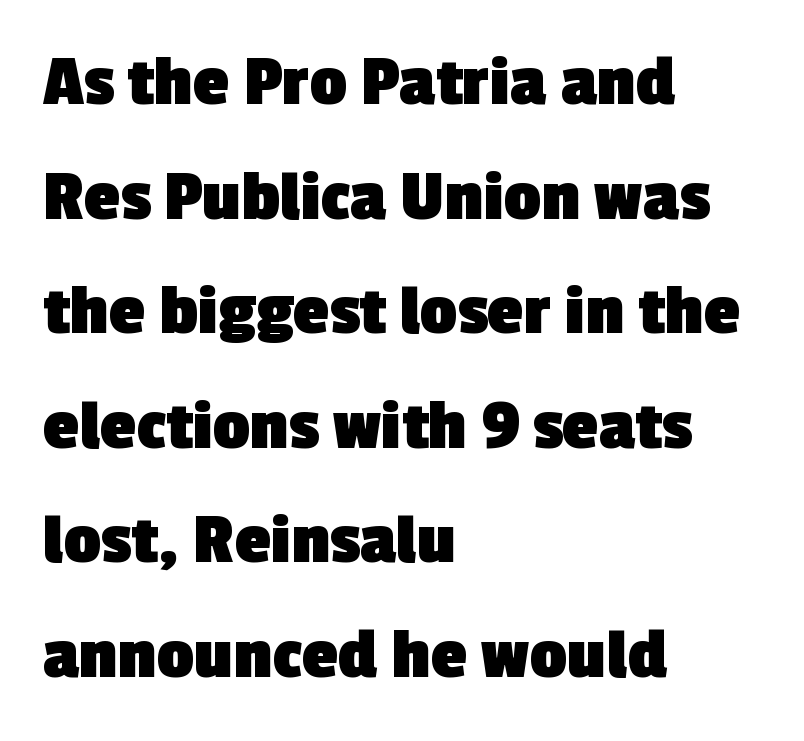
Each row of text sits above clean, open space. The type family on display is of the sans-serif kind. Notice how descenders clear the ascenders below comfortably — that's standard leading. Summary of weight: heavy, a full bold.
